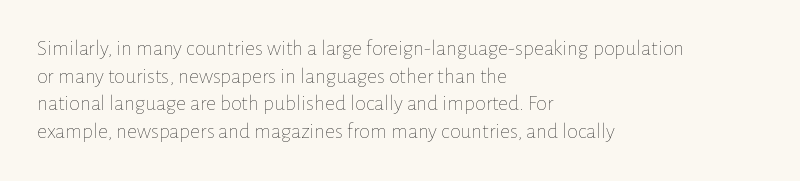
The typeface has the unassuming heft of standard copy or less. Vertical strokes here are truly vertical. A clean baseline with only descenders dipping below it. Default kerning and tracking; the words read as compact shapes.
